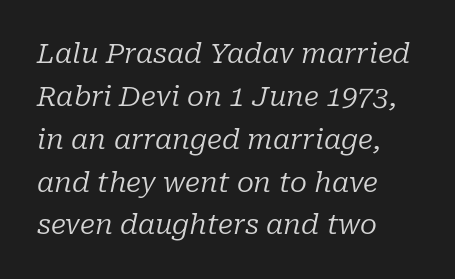
The image shows 28 px regular-weight serif type, italic (leaning right); set left-aligned, normal line spacing (1.53x), normal letter spacing, not underlined; low stroke contrast and a medium x-height.
